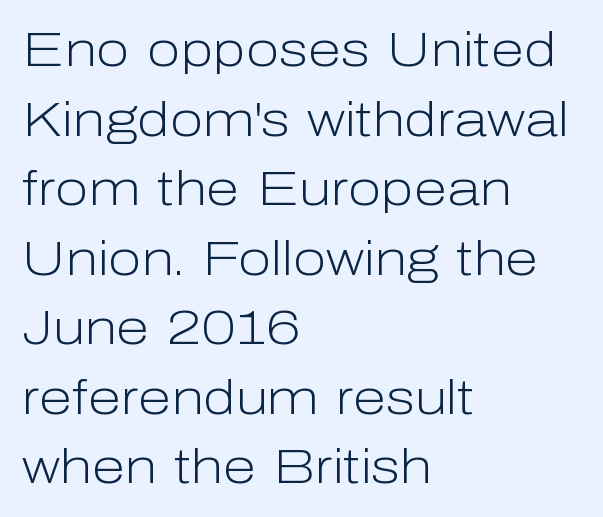
{"serif": "no", "italic": "no", "bold": "no", "weight": "light", "width": "normal", "stroke_contrast": "low", "x_height": "medium", "monospaced": "no", "underline": "no", "align": "left", "line_spacing": "normal", "line_spacing_ratio": 1.42, "letter_spacing": "normal", "letter_spacing_em": 0.0, "glyph_px": 49}
